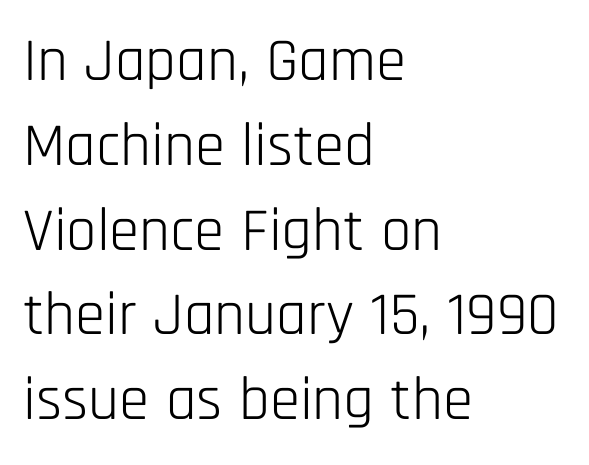
The image shows 61 px light, condensed sans-serif type, upright; set left-aligned, normal line spacing (1.39x), normal letter spacing, not underlined; low stroke contrast and a large x-height.
